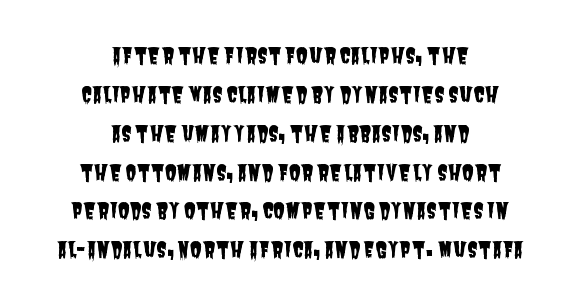
Q: Is the text underlined? A: No.
Q: How is the paragraph aligned? A: Centered.
Q: Is the spacing between letters normal or unusually wide? A: Normal.
